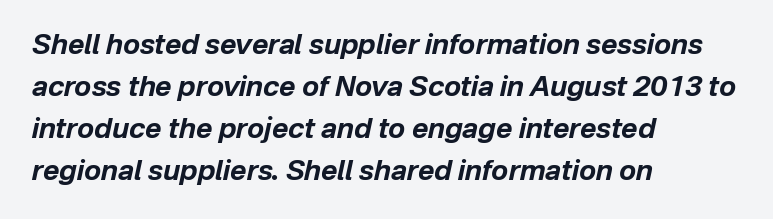
Successive baselines arrive at the customary interval. Bare-footed words on every line. What weight is shown? A full bold with thick strokes. Between one letter and the next there's only the usual sliver of space.
